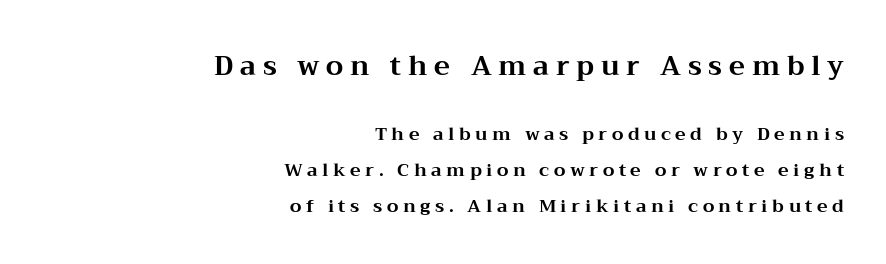
Airy leading. Note: larger setting up top, smaller setting below. A bare baseline throughout the passage. Loose tracking; the words dissolve into strings of separated letters. This is roman type, the default non-slanted kind.
